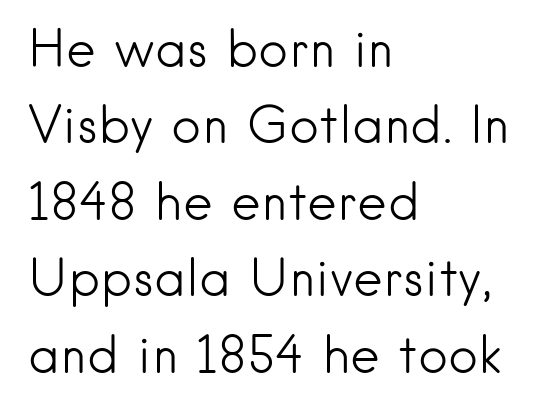
The image shows 51 px light sans-serif type, upright; set left-aligned, normal line spacing (1.5x), normal letter spacing, not underlined; low stroke contrast and a small x-height.
